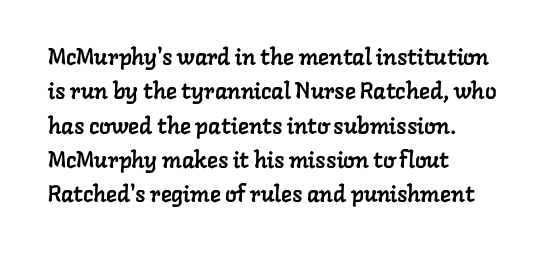
The face used here is rendered with its standard letterfit. Is there much room between lines? A standard amount, neither cramped nor airy. The glyphs are unaccompanied by any horizontal stroke below them. Typeset ragged right — the left edge is the straight one.
